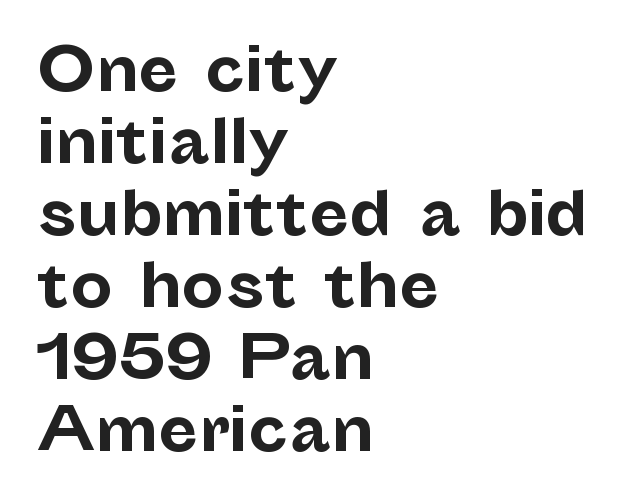
This rendering features lettering with no underline. Check where the strokes stop: nothing finishes them off — pure sans. Typesetter's note: full bold, strokes at maximum text heaviness. These lines are rendered in a variable-pitch font. Does extra space separate the letters? No, they use regular spacing.
